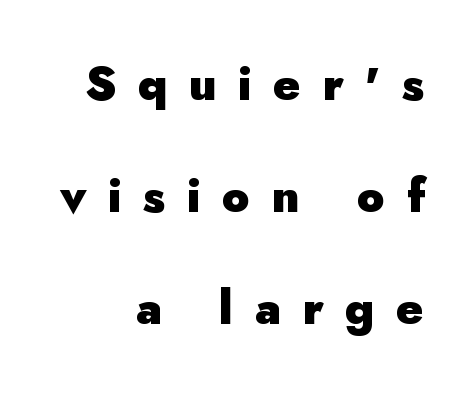
The image shows 46 px heavy sans-serif type, upright; set right-aligned, loose line spacing (2.44x), unusually wide letter spacing (+0.47 em), not underlined; low stroke contrast and a small x-height.
